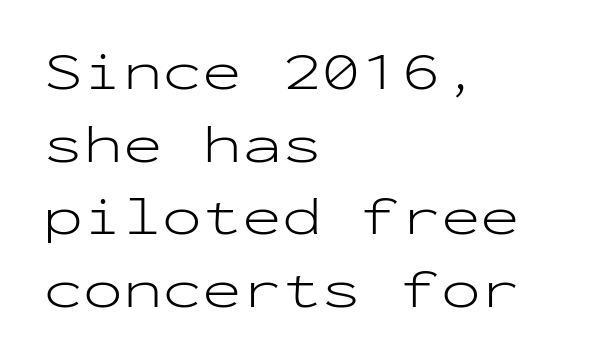
Q: Is the text bold? A: No.
Q: Is the text italic (slanted)? A: No, it is upright.
Q: Is the typeface a serif or a sans-serif typeface? A: Sans-serif.
Q: Is the text underlined? A: No.
Q: How is the paragraph aligned? A: Left-aligned.
Q: Is the spacing between letters normal or unusually wide? A: Normal.
Q: Is the spacing between lines tight, normal or loose? A: Normal.
Q: Width (condensed, normal, or wide)? A: Wide.
Q: Stroke contrast? A: Low.
Q: x-height? A: Medium.
Q: Monospaced? A: Yes.
